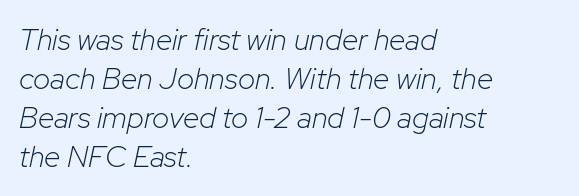
{"italic": "yes", "lean": "right", "slant_degrees": 12, "bold": "no", "weight": "light", "width": "normal", "stroke_contrast": "low", "x_height": "medium", "monospaced": "no", "underline": "no", "align": "left", "line_spacing": "normal", "line_spacing_ratio": 1.3, "letter_spacing": "normal", "letter_spacing_em": 0.0, "glyph_px": 30}
